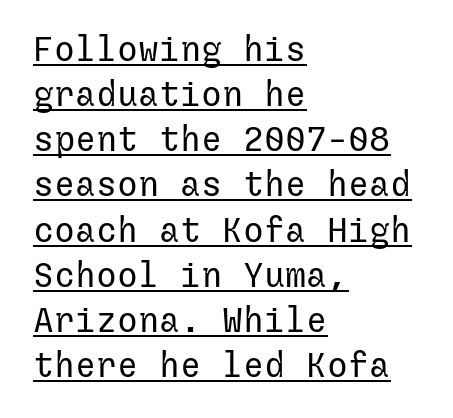
{"serif": "no", "italic": "no", "bold": "no", "weight": "regular", "width": "normal", "stroke_contrast": "low", "x_height": "medium", "underline": "yes", "align": "left", "line_spacing": "normal", "line_spacing_ratio": 1.29, "letter_spacing": "normal", "letter_spacing_em": 0.0, "glyph_px": 35}
